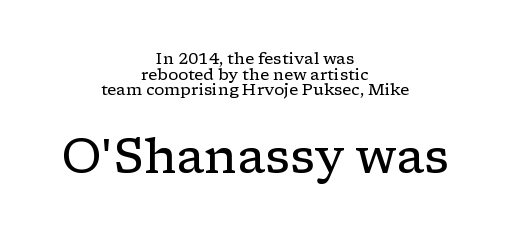
Q: Is the text bold? A: No.
Q: Is the text italic (slanted)? A: No, it is upright.
Q: Is the typeface a serif or a sans-serif typeface? A: Serif.
Q: Is the text underlined? A: No.
Q: How is the paragraph aligned? A: Centered.
Q: Is the spacing between letters normal or unusually wide? A: Normal.
Q: Is the spacing between lines tight, normal or loose? A: Tight.
Q: Which block of text is set in a larger size, the first (top) or the second (bottom)? A: The second (bottom) one.
Q: Width (condensed, normal, or wide)? A: Wide.
Q: Stroke contrast? A: Low.
Q: x-height? A: Medium.
Q: Monospaced? A: No.
